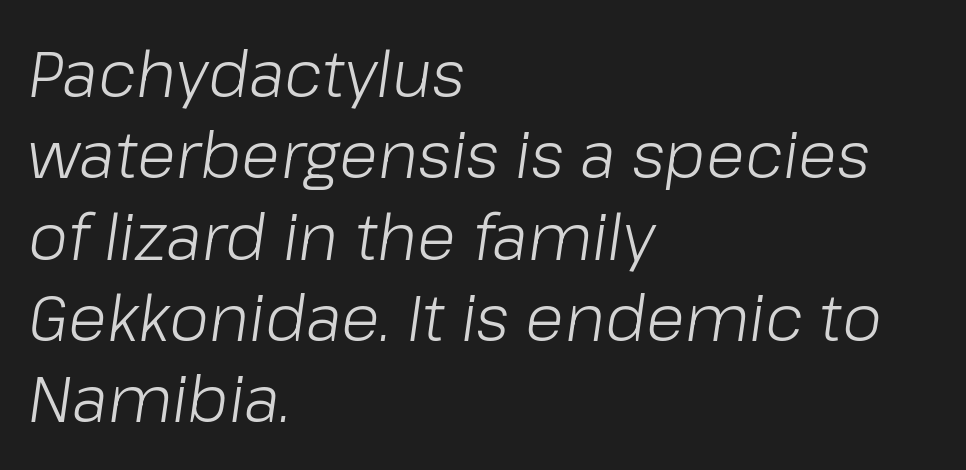
Q: Is the text bold? A: No.
Q: Is the text italic (slanted)? A: Yes, it leans right by about 8 degrees.
Q: Is the text underlined? A: No.
Q: How is the paragraph aligned? A: Left-aligned.
Q: Is the spacing between letters normal or unusually wide? A: Normal.
Q: Is the spacing between lines tight, normal or loose? A: Normal.
Q: Width (condensed, normal, or wide)? A: Normal.
Q: Stroke contrast? A: Low.
Q: x-height? A: Medium.
Q: Monospaced? A: No.
